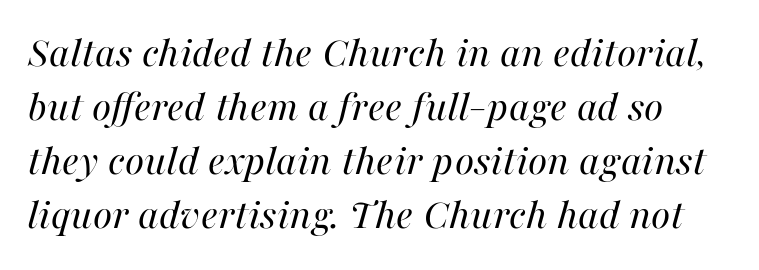
{"italic": "yes", "lean": "right", "slant_degrees": 16, "bold": "no", "weight": "regular", "width": "normal", "stroke_contrast": "high", "x_height": "medium", "monospaced": "no", "underline": "no", "line_spacing_ratio": 1.23, "letter_spacing": "normal", "letter_spacing_em": 0.0, "glyph_px": 44}
